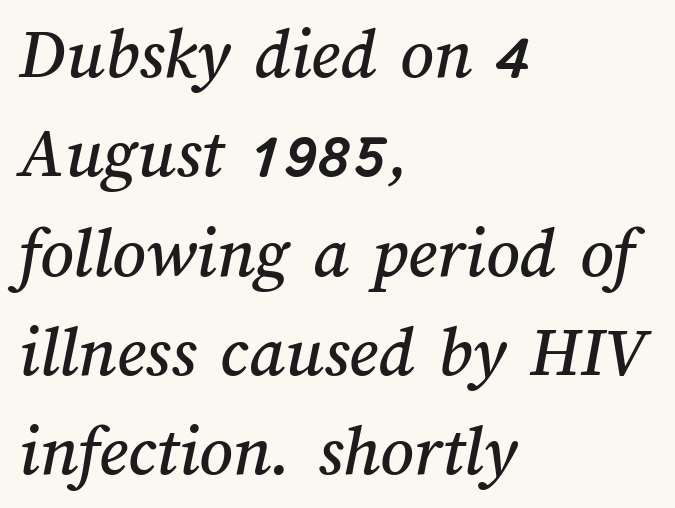
The image shows 73 px text type; set left-aligned, normal line spacing (1.36x), normal letter spacing, not underlined; medium stroke contrast and a medium x-height.
